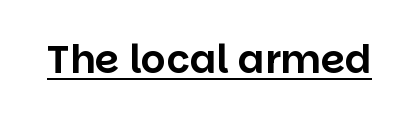
The image shows 39 px sans-serif type, upright; set normal letter spacing, underlined; low stroke contrast and a large x-height.
